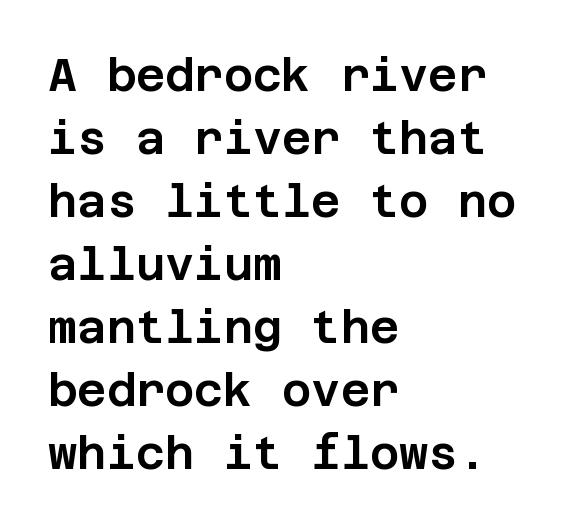
The image shows 45 px sans-serif type, upright; set left-aligned, normal line spacing (1.4x), normal letter spacing, not underlined; low stroke contrast and a large x-height.
